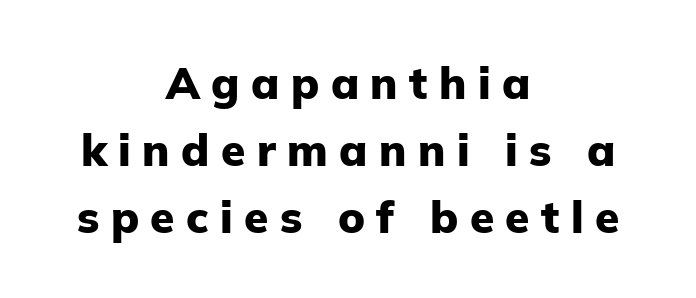
{"serif": "no", "italic": "no", "bold": "yes", "weight": "heavy", "width": "normal", "stroke_contrast": "low", "x_height": "medium", "monospaced": "no", "underline": "no", "align": "center", "line_spacing": "normal", "line_spacing_ratio": 1.52, "letter_spacing": "wide", "letter_spacing_em": 0.26, "glyph_px": 44}
